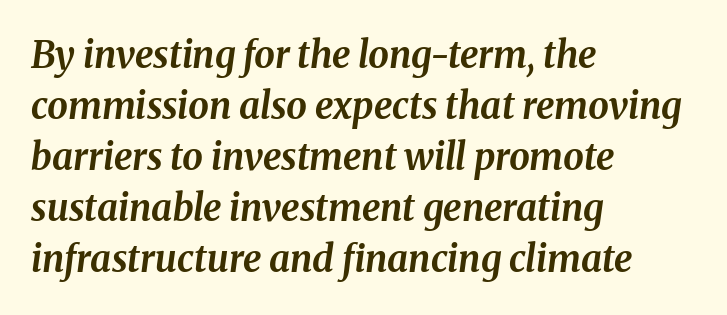
Which margin do the lines hug? The left one — the right edge is uneven. This sample has the flowing, uneven cadence of proportional lettering. The axis of the letterforms is tilted away from vertical. Typographic density is high because the face is bold.
